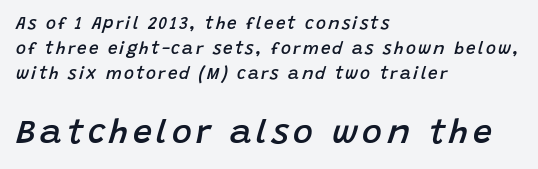
Compared with a centered layout, this one pins lines to the left instead. Bold? Not quite — semibold, heavier than regular but stopping short. The space directly below the letters is spotless. These lines are rendered in a variable-pitch font. In this sample the second text group is rendered at the bigger scale.
